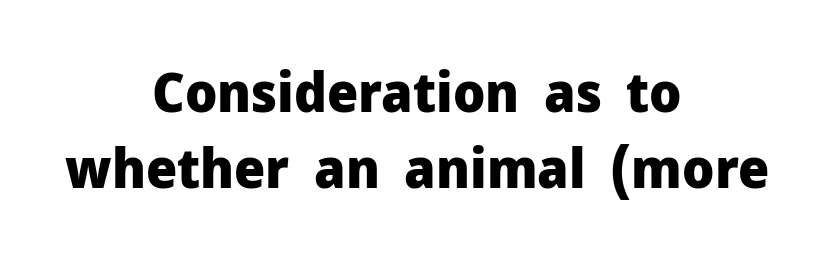
{"serif": "no", "italic": "no", "bold": "yes", "weight": "heavy", "width": "normal", "stroke_contrast": "low", "x_height": "medium", "monospaced": "no", "underline": "no", "align": "center", "line_spacing": "normal", "line_spacing_ratio": 1.39, "letter_spacing": "normal", "letter_spacing_em": 0.0, "glyph_px": 55}
